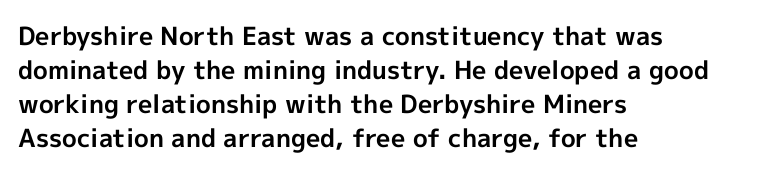
Q: Is the text bold? A: Yes.
Q: Is the text italic (slanted)? A: No, it is upright.
Q: Is the text underlined? A: No.
Q: How is the paragraph aligned? A: Left-aligned.
Q: Is the spacing between letters normal or unusually wide? A: Normal.
Q: Is the spacing between lines tight, normal or loose? A: Normal.
